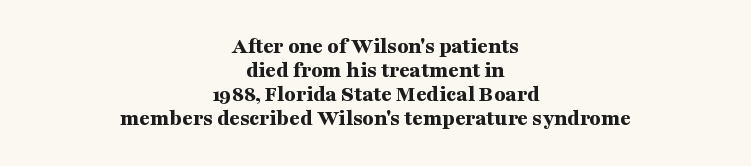
This block would grow much taller if given ordinary leading; it's compressed now. The type sits square on the baseline with zero lean. Line starts and ends both wander, symmetrically. The tracking reads as untouched default to a designer's eye. As a designer I'd log this as weight 700, bold. Underlining? Definitely not there.
